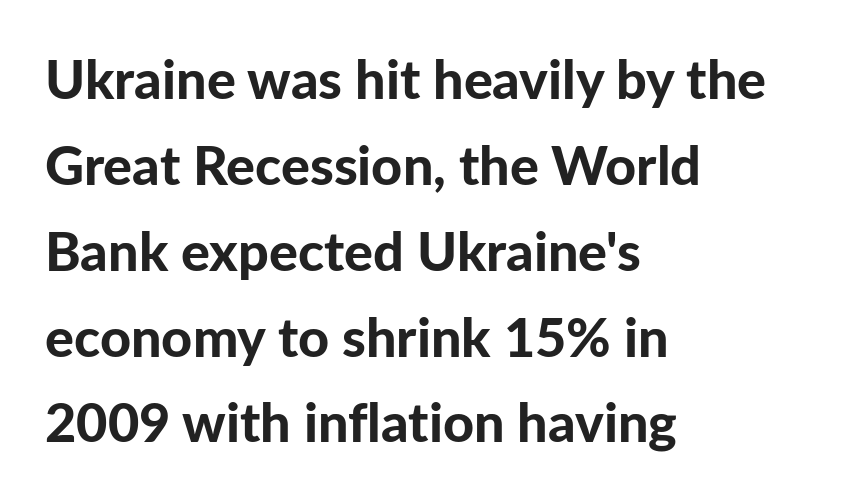
Q: Is the text bold? A: Yes.
Q: Is the text italic (slanted)? A: No, it is upright.
Q: Is the typeface a serif or a sans-serif typeface? A: Sans-serif.
Q: Is the text underlined? A: No.
Q: How is the paragraph aligned? A: Left-aligned.
Q: Is the spacing between letters normal or unusually wide? A: Normal.
Q: Is the spacing between lines tight, normal or loose? A: Normal.
Q: Width (condensed, normal, or wide)? A: Normal.
Q: Stroke contrast? A: Low.
Q: x-height? A: Medium.
Q: Monospaced? A: No.
